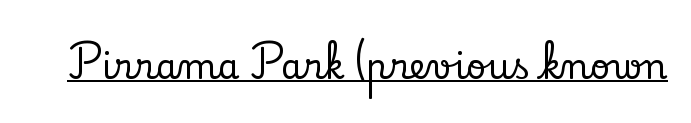
Q: Is the text italic (slanted)? A: No, it is upright.
Q: Is the typeface a serif or a sans-serif typeface? A: Serif.
Q: Is the text underlined? A: Yes.
Q: Is the spacing between letters normal or unusually wide? A: Normal.
Q: Width (condensed, normal, or wide)? A: Normal.
Q: Stroke contrast? A: Low.
Q: x-height? A: Small.
Q: Monospaced? A: No.
